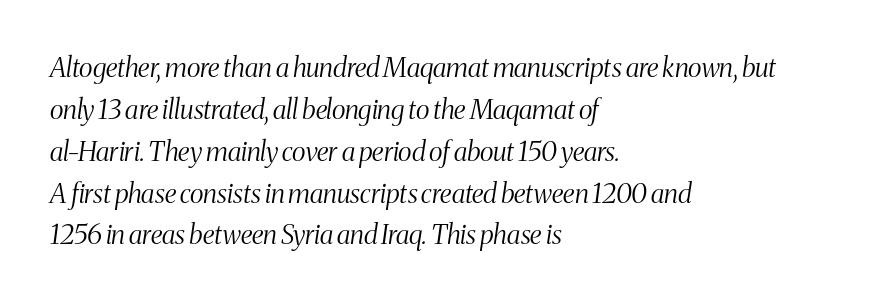
{"italic": "yes", "lean": "right", "slant_degrees": 8, "bold": "no", "underline": "no", "align": "left", "line_spacing": "normal", "line_spacing_ratio": 1.55, "letter_spacing": "normal", "letter_spacing_em": 0.0, "glyph_px": 27}
